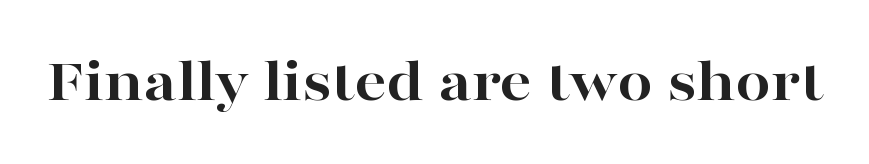
Q: Is the text bold? A: Yes.
Q: Is the text italic (slanted)? A: No, it is upright.
Q: Is the typeface a serif or a sans-serif typeface? A: Serif.
Q: Is the text underlined? A: No.
Q: Is the spacing between letters normal or unusually wide? A: Normal.
Q: Width (condensed, normal, or wide)? A: Wide.
Q: Stroke contrast? A: High.
Q: x-height? A: Medium.
Q: Monospaced? A: No.
